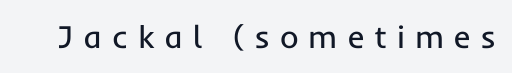
{"serif": "no", "italic": "no", "bold": "no", "weight": "regular", "width": "normal", "stroke_contrast": "low", "x_height": "medium", "monospaced": "no", "underline": "no", "letter_spacing": "wide", "letter_spacing_em": 0.31, "glyph_px": 32}
